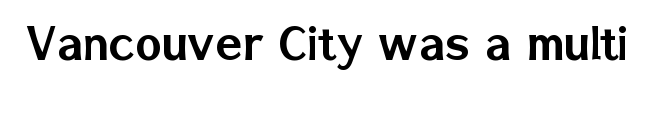
The image shows 56 px sans-serif type, upright; set normal letter spacing, not underlined; low stroke contrast and a medium x-height.
